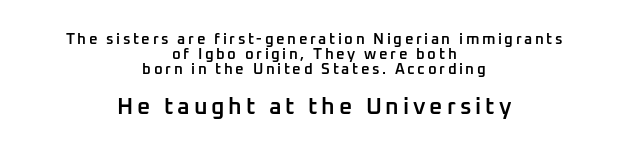
The later block is typeset at a bigger size than the earlier block. Just letters on the line, the space beneath them empty. The axis of the letterforms is exactly vertical. The setting favours the middle, as headings and verse often do. The face used here is a semibold: visibly heavier than regular, lighter than bold.
